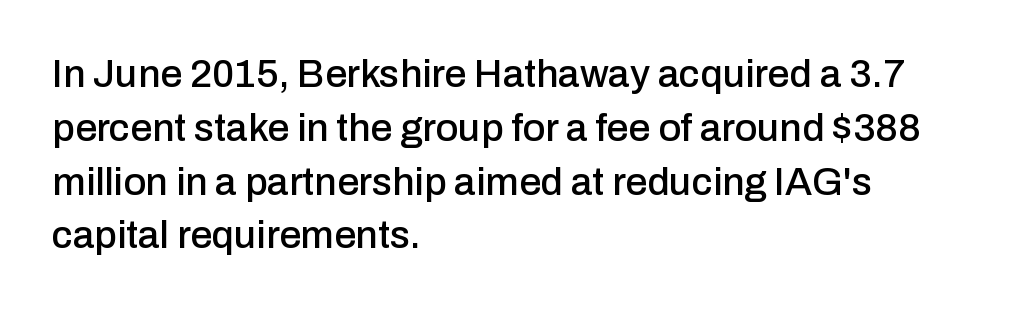
{"serif": "no", "italic": "no", "width": "normal", "stroke_contrast": "low", "x_height": "medium", "monospaced": "no", "underline": "no", "align": "left", "line_spacing": "normal", "line_spacing_ratio": 1.38, "letter_spacing": "normal", "letter_spacing_em": 0.0, "glyph_px": 39}
